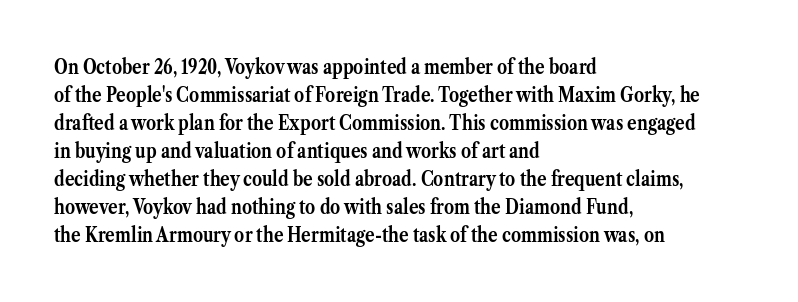
The image shows 20 px bold type, upright; set left-aligned, normal line spacing (1.4x), normal letter spacing, not underlined.
